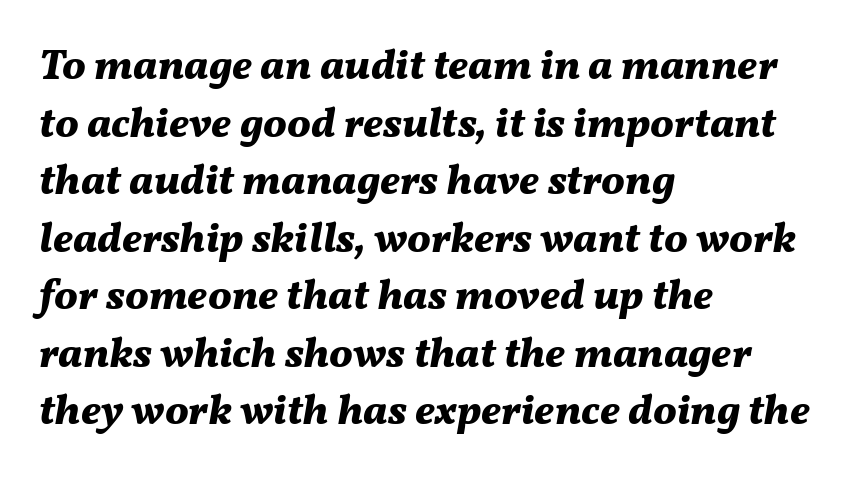
Q: Is the text bold? A: Yes.
Q: Is the text italic (slanted)? A: Yes, it leans right by about 11 degrees.
Q: Is the text underlined? A: No.
Q: How is the paragraph aligned? A: Left-aligned.
Q: Is the spacing between letters normal or unusually wide? A: Normal.
Q: Is the spacing between lines tight, normal or loose? A: Normal.
Q: Width (condensed, normal, or wide)? A: Normal.
Q: Stroke contrast? A: Medium.
Q: x-height? A: Medium.
Q: Monospaced? A: No.
